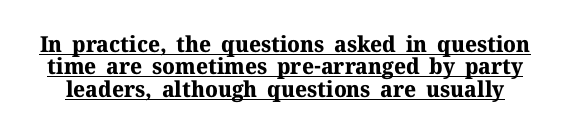
The image shows 22 px bold type, upright; set tight line spacing (1.02x), normal letter spacing, underlined.
